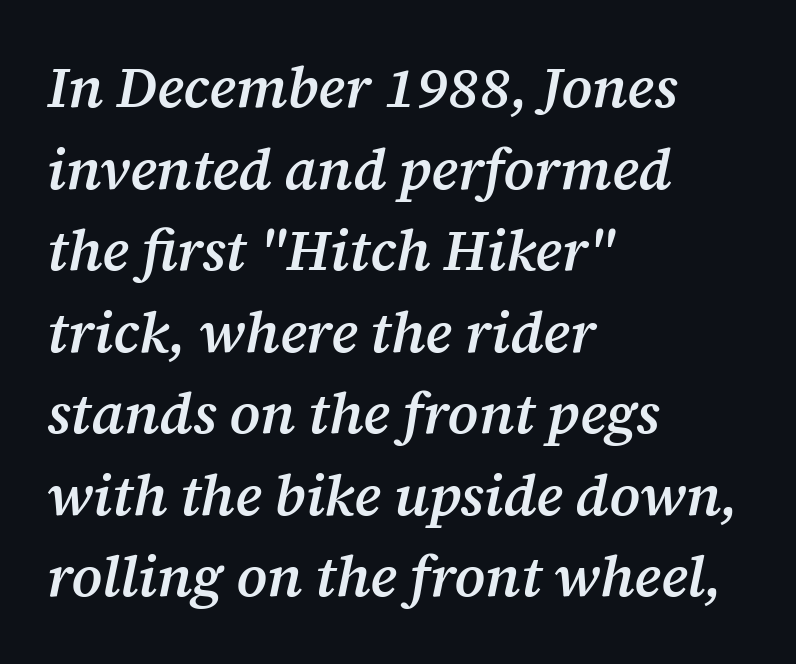
Q: Is the text bold? A: Semi-bold.
Q: Is the text italic (slanted)? A: Yes, it leans right by about 12 degrees.
Q: Is the typeface a serif or a sans-serif typeface? A: Serif.
Q: Is the text underlined? A: No.
Q: How is the paragraph aligned? A: Left-aligned.
Q: Is the spacing between letters normal or unusually wide? A: Normal.
Q: Is the spacing between lines tight, normal or loose? A: Normal.
Q: Width (condensed, normal, or wide)? A: Normal.
Q: Stroke contrast? A: Medium.
Q: x-height? A: Medium.
Q: Monospaced? A: No.
